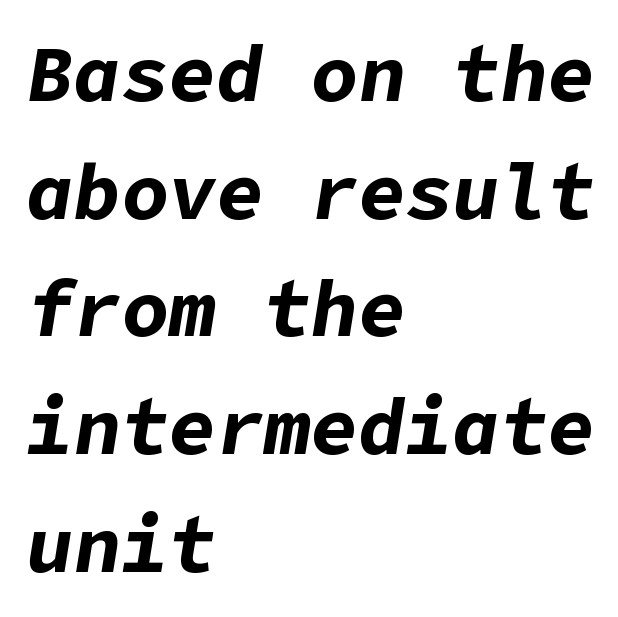
{"italic": "yes", "lean": "right", "slant_degrees": 9, "bold": "yes", "weight": "bold", "width": "normal", "stroke_contrast": "low", "x_height": "medium", "underline": "no", "align": "left", "line_spacing": "normal", "line_spacing_ratio": 1.49, "letter_spacing": "normal", "letter_spacing_em": 0.0, "glyph_px": 79}
